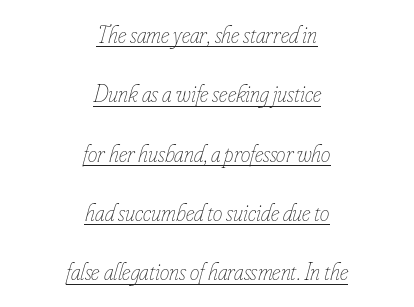
The image shows 24 px text type, italic (leaning right); set centered, loose line spacing (2.47x), normal letter spacing, underlined.
